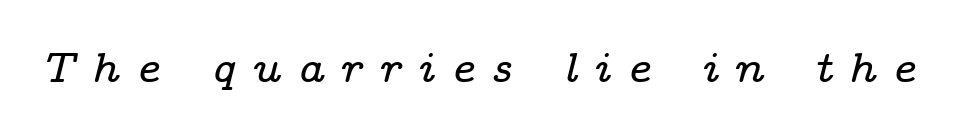
Underline: absent. These lines have a slow, spaced-out rhythm from letter to letter. The characters display serif detailing at their extremities. The face used here is proportionally spaced, like ordinary book or web type. Tall strokes in this sample are angled rather than plumb.
